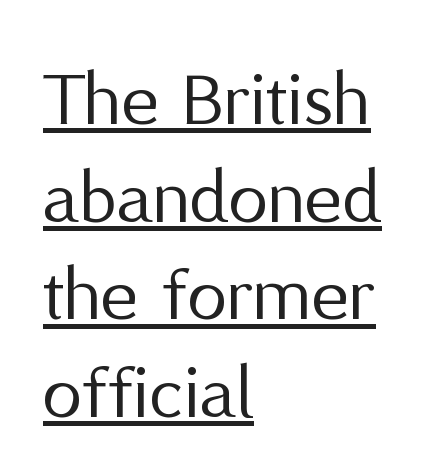
{"serif": "no", "italic": "no", "bold": "no", "weight": "regular", "width": "normal", "stroke_contrast": "medium", "x_height": "medium", "monospaced": "no", "underline": "yes", "align": "left", "line_spacing_ratio": 1.22, "letter_spacing": "normal", "letter_spacing_em": 0.0, "glyph_px": 80}
